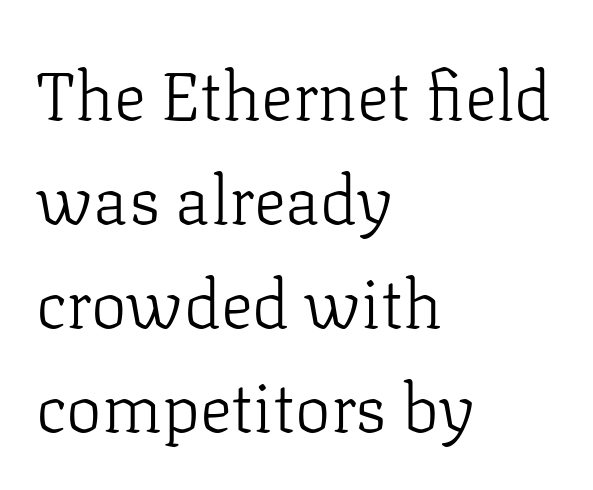
Q: Is the text bold? A: No.
Q: Is the text italic (slanted)? A: No, it is upright.
Q: Is the typeface a serif or a sans-serif typeface? A: Serif.
Q: Is the text underlined? A: No.
Q: How is the paragraph aligned? A: Left-aligned.
Q: Is the spacing between letters normal or unusually wide? A: Normal.
Q: Is the spacing between lines tight, normal or loose? A: Normal.
Q: Width (condensed, normal, or wide)? A: Normal.
Q: Stroke contrast? A: Low.
Q: x-height? A: Medium.
Q: Monospaced? A: No.
